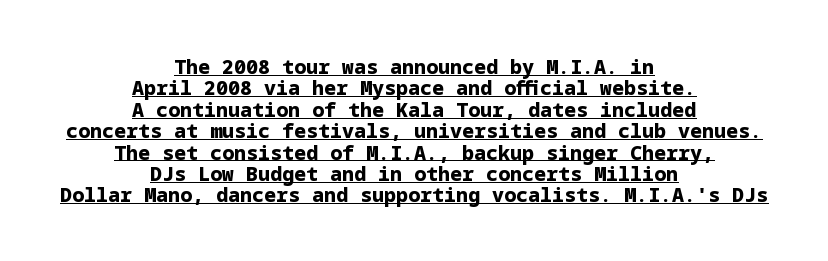
The specimen reads as upright at a glance. This is underlined copy, the kind a proofreader might mark for attention. The characters look thick and weighty, a clear bold. Compared with a flush-left layout, this one balances lines on the center instead.
